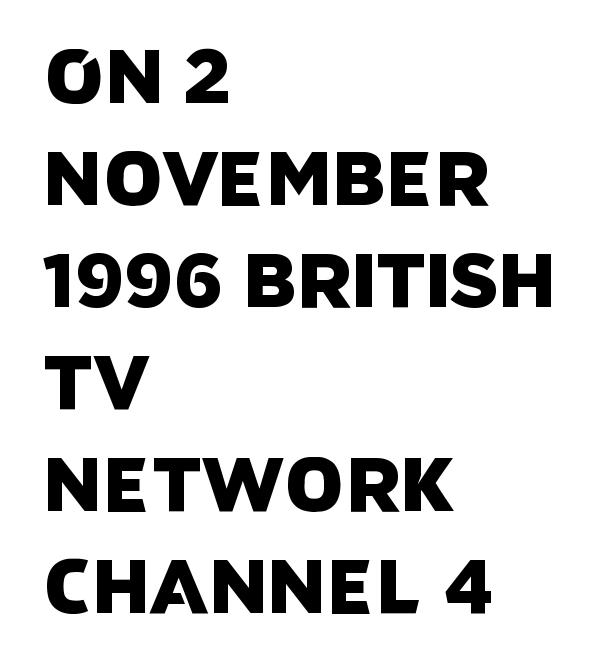
Q: Is the typeface a serif or a sans-serif typeface? A: Sans-serif.
Q: Is the text underlined? A: No.
Q: How is the paragraph aligned? A: Left-aligned.
Q: Is the spacing between letters normal or unusually wide? A: Normal.
Q: Is the spacing between lines tight, normal or loose? A: Normal.
Q: Width (condensed, normal, or wide)? A: Normal.
Q: Stroke contrast? A: Low.
Q: x-height? A: Large.
Q: Monospaced? A: No.
